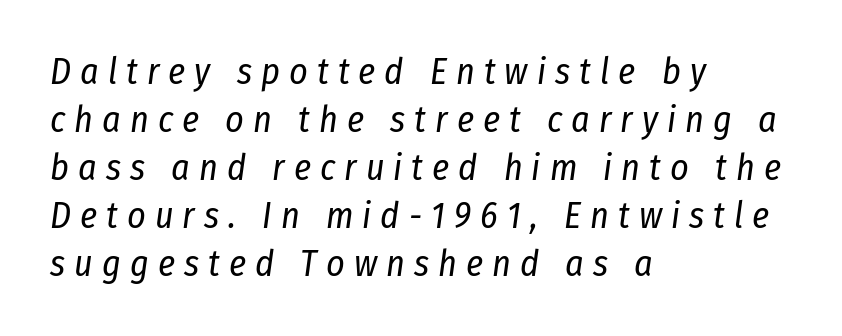
Quick note: italic. Casual observation: everything's shoved over to the left. The passage shown has open, widely tracked lettering throughout. Is this a heavy cut? Hardly; it is regular or lighter. Think of a printed novel: that variable character pitch is what you see here. Notice how descenders clear the ascenders below comfortably — that's standard leading.
